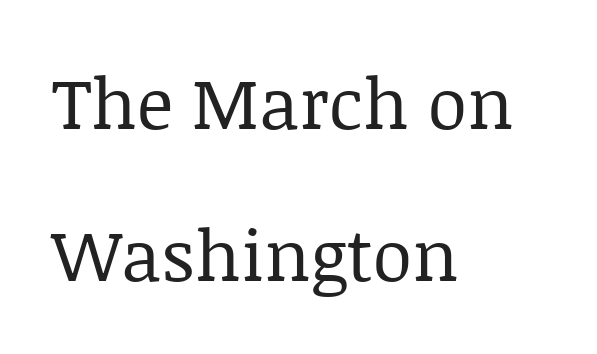
The letters advance in unequal steps, a hallmark of proportional type. Letters have the restrained weight of plain body copy at most. The passage is arranged the way most books set body copy — flush left. These lines are composed in type with serifs.
